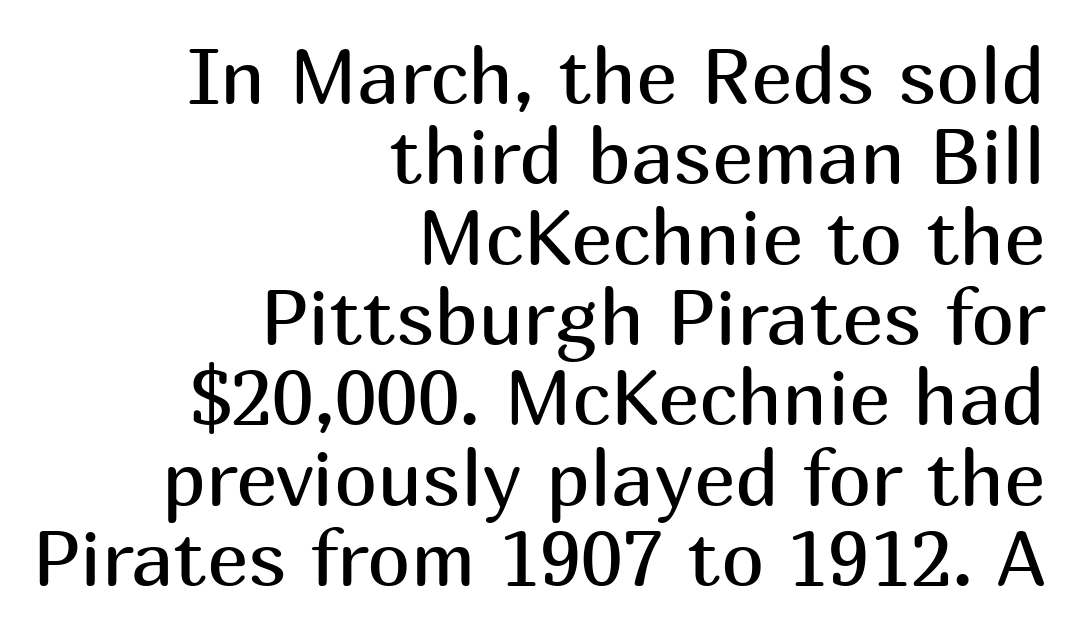
Q: Is the text bold? A: No.
Q: Is the text italic (slanted)? A: No, it is upright.
Q: Is the typeface a serif or a sans-serif typeface? A: Sans-serif.
Q: Is the text underlined? A: No.
Q: How is the paragraph aligned? A: Right-aligned.
Q: Is the spacing between letters normal or unusually wide? A: Normal.
Q: Is the spacing between lines tight, normal or loose? A: Tight.
Q: Width (condensed, normal, or wide)? A: Normal.
Q: Stroke contrast? A: Medium.
Q: x-height? A: Medium.
Q: Monospaced? A: No.
